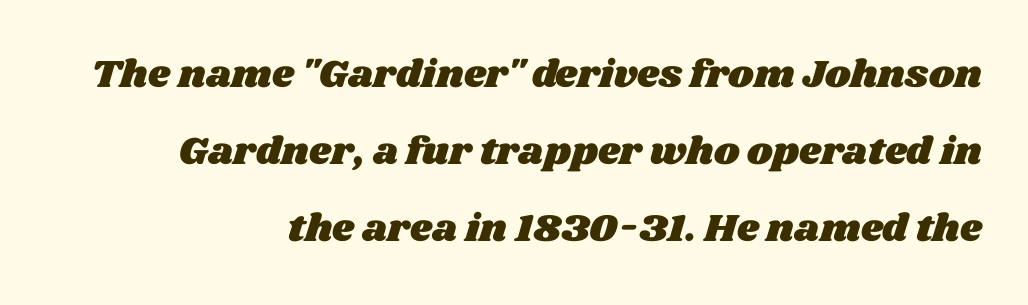
{"width": "wide", "stroke_contrast": "medium", "x_height": "large", "monospaced": "no", "underline": "no", "align": "right", "line_spacing": "loose", "line_spacing_ratio": 1.98, "letter_spacing": "normal", "letter_spacing_em": 0.0, "glyph_px": 39}
